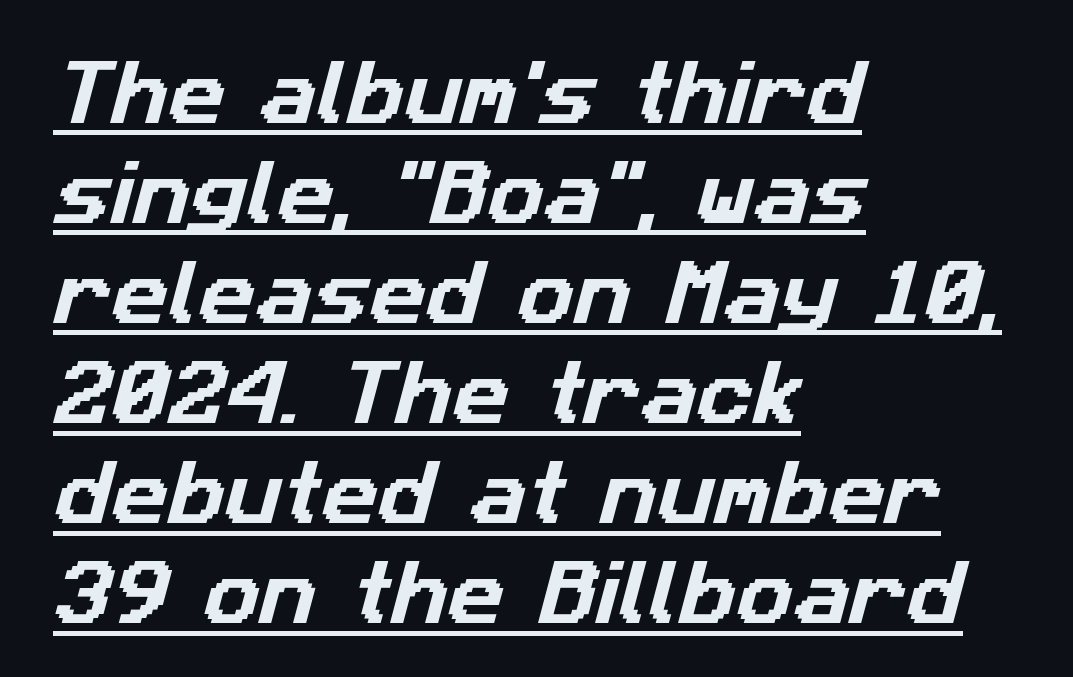
Q: Is the typeface a serif or a sans-serif typeface? A: Sans-serif.
Q: Is the text underlined? A: Yes.
Q: How is the paragraph aligned? A: Left-aligned.
Q: Is the spacing between letters normal or unusually wide? A: Normal.
Q: Is the spacing between lines tight, normal or loose? A: Normal.
Q: Width (condensed, normal, or wide)? A: Normal.
Q: Stroke contrast? A: Low.
Q: x-height? A: Medium.
Q: Monospaced? A: No.
